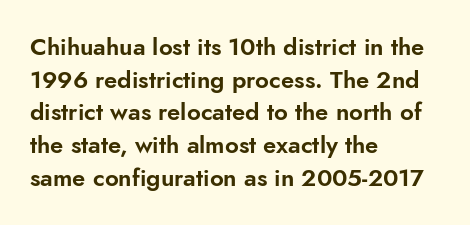
The image shows 24 px text type, upright; set left-aligned, normal line spacing (1.36x), normal letter spacing, not underlined.
